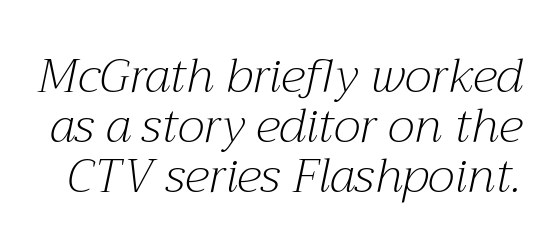
Q: Is the text bold? A: No.
Q: Is the text italic (slanted)? A: Yes, it leans right by about 12 degrees.
Q: Is the typeface a serif or a sans-serif typeface? A: Serif.
Q: Is the text underlined? A: No.
Q: Is the spacing between letters normal or unusually wide? A: Normal.
Q: Is the spacing between lines tight, normal or loose? A: Tight.
Q: Width (condensed, normal, or wide)? A: Normal.
Q: Stroke contrast? A: Medium.
Q: x-height? A: Medium.
Q: Monospaced? A: No.
